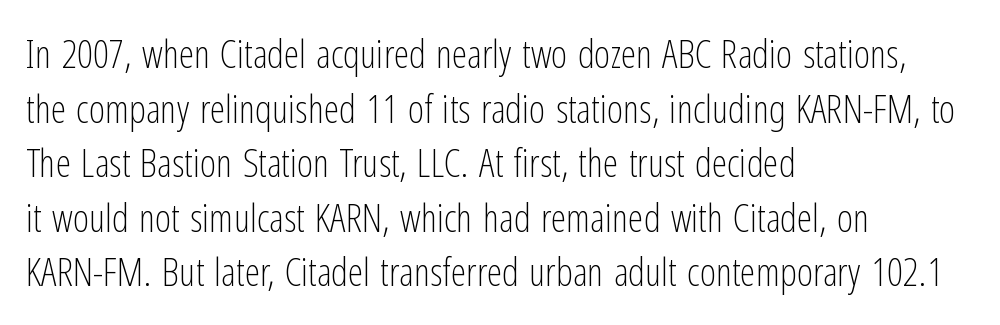
Q: Is the text bold? A: No.
Q: Is the text italic (slanted)? A: No, it is upright.
Q: Is the typeface a serif or a sans-serif typeface? A: Sans-serif.
Q: Is the text underlined? A: No.
Q: How is the paragraph aligned? A: Left-aligned.
Q: Is the spacing between letters normal or unusually wide? A: Normal.
Q: Is the spacing between lines tight, normal or loose? A: Normal.
Q: Width (condensed, normal, or wide)? A: Condensed.
Q: Stroke contrast? A: Low.
Q: x-height? A: Medium.
Q: Monospaced? A: No.
